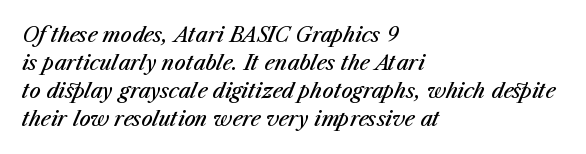
Q: Is the text bold? A: Semi-bold.
Q: Is the text italic (slanted)? A: Yes, it leans right by about 23 degrees.
Q: Is the text underlined? A: No.
Q: How is the paragraph aligned? A: Left-aligned.
Q: Is the spacing between letters normal or unusually wide? A: Normal.
Q: Is the spacing between lines tight, normal or loose? A: Normal.
